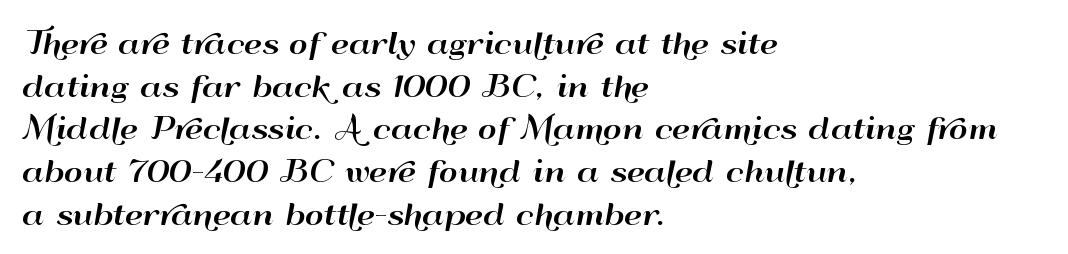
The image shows 29 px wide sans-serif type; set left-aligned, normal line spacing (1.47x), normal letter spacing, not underlined; high stroke contrast and a small x-height.
